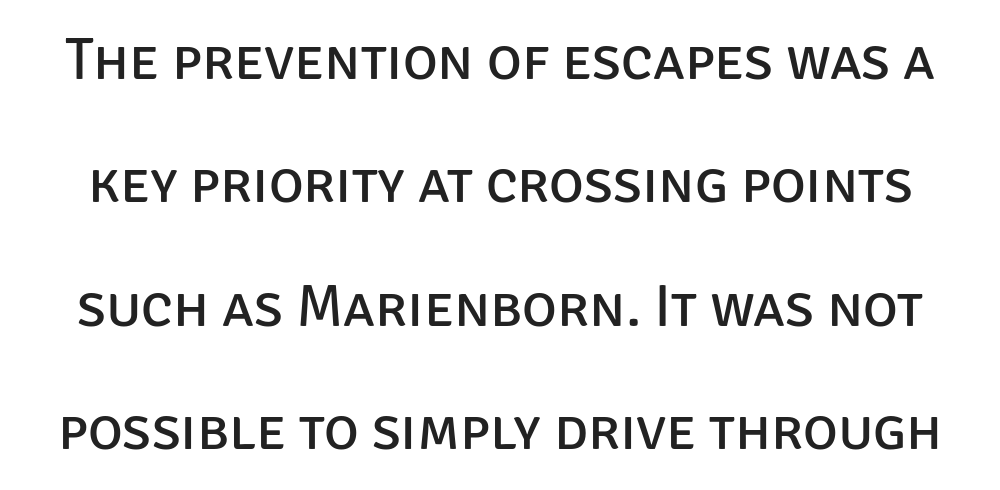
Q: Is the text bold? A: No.
Q: Is the text italic (slanted)? A: No, it is upright.
Q: Is the typeface a serif or a sans-serif typeface? A: Sans-serif.
Q: Is the text underlined? A: No.
Q: Is the spacing between letters normal or unusually wide? A: Normal.
Q: Is the spacing between lines tight, normal or loose? A: Loose.
Q: Width (condensed, normal, or wide)? A: Normal.
Q: Stroke contrast? A: Low.
Q: x-height? A: Large.
Q: Monospaced? A: No.
